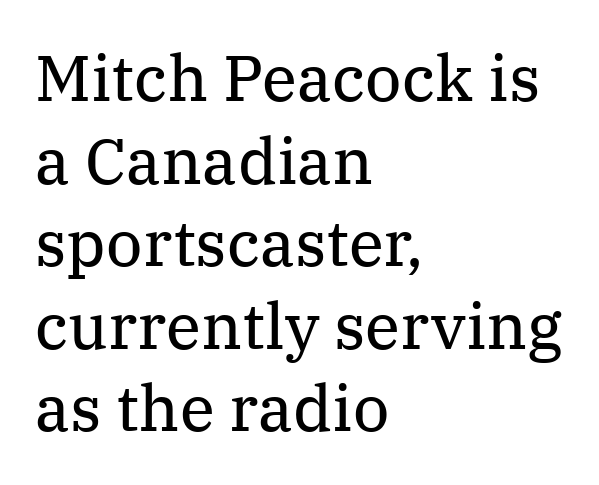
The lines sit at an ordinary, default distance from one another. Honestly, the letter spacing is just normal — you wouldn't notice it. Typeset ragged right — the left edge is the straight one. Stem width sits at or under what a default text font uses. The letters stand straight up with perfectly vertical stems. The glyphs in this specimen are seriffed.
